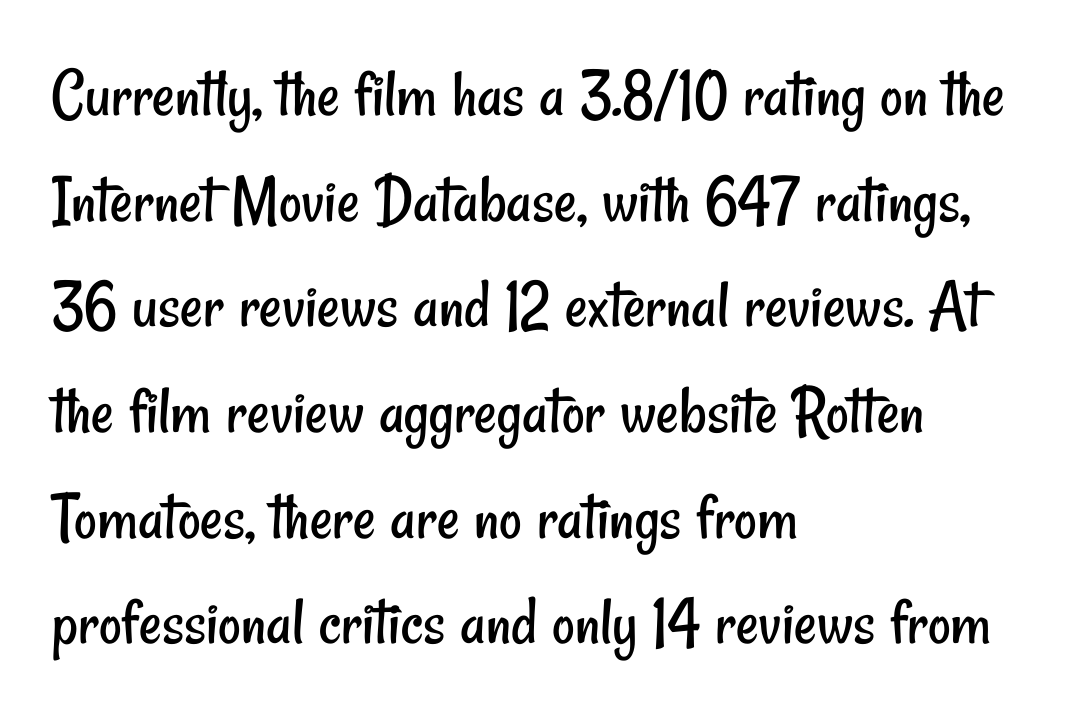
The image shows 70 px regular-weight, condensed sans-serif type; set left-aligned, normal line spacing (1.51x), normal letter spacing, not underlined; low stroke contrast and a small x-height.
